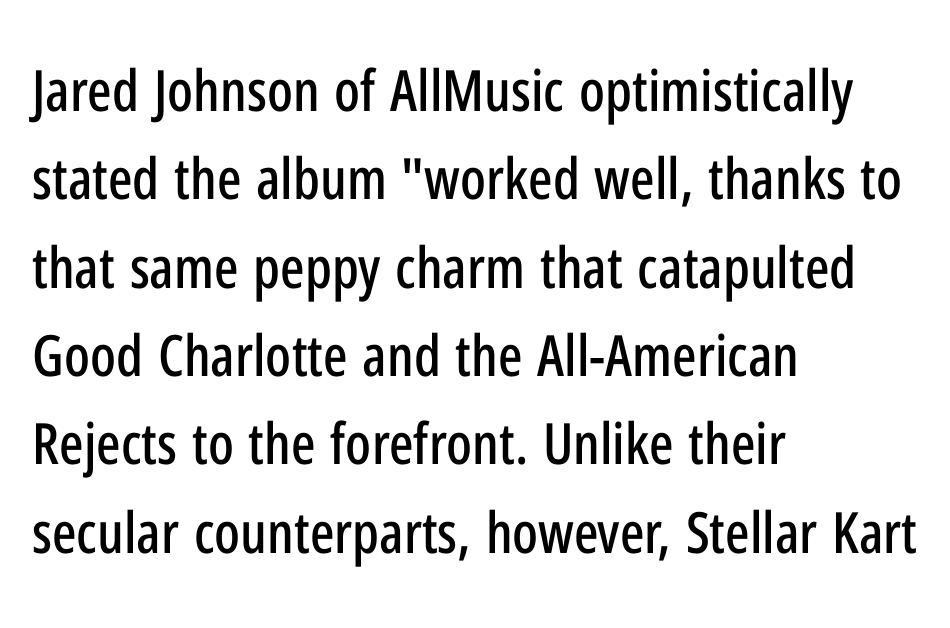
The image shows 57 px condensed sans-serif type, upright; set left-aligned, normal line spacing (1.55x), normal letter spacing, not underlined; low stroke contrast and a medium x-height.
